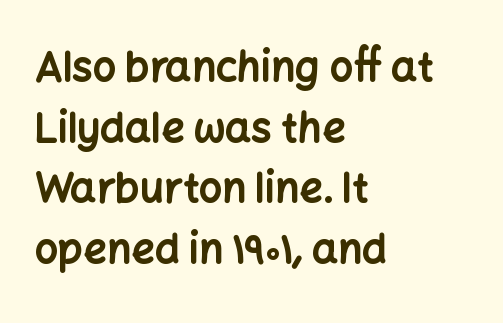
The image shows 41 px bold sans-serif type, upright; set left-aligned, normal line spacing (1.48x), normal letter spacing, not underlined; low stroke contrast and a medium x-height.
